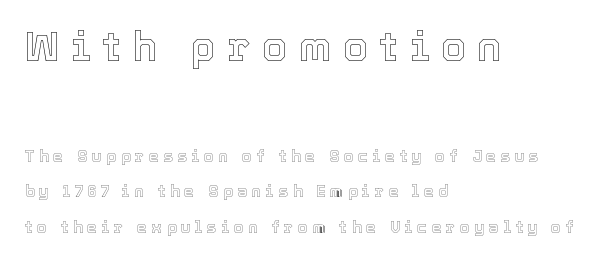
The image shows 40 px text type, upright; set left-aligned, loose line spacing (2.24x), unusually wide letter spacing (+0.29 em), not underlined; the first (top) block is 2.5x larger; a medium x-height.
